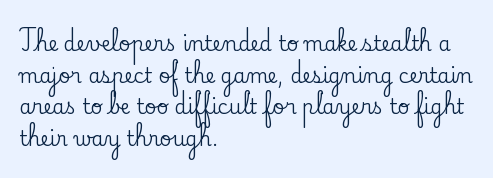
The image shows 20 px text type, upright; set left-aligned, normal line spacing (1.58x), normal letter spacing, not underlined.
